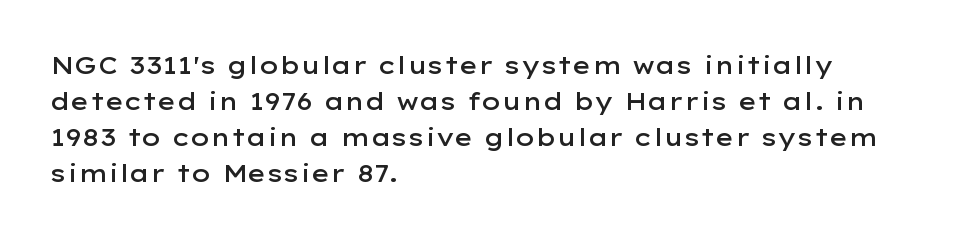
{"italic": "no", "bold": "semi", "underline": "no", "align": "left", "line_spacing": "normal", "line_spacing_ratio": 1.5, "letter_spacing": "normal", "letter_spacing_em": 0.0, "glyph_px": 24}
